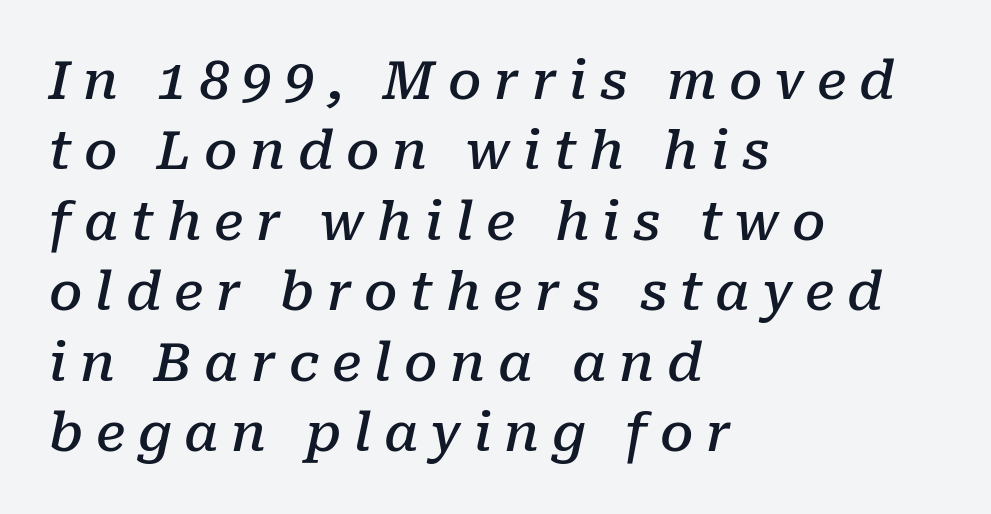
Q: Is the text bold? A: Semi-bold.
Q: Is the text italic (slanted)? A: Yes, it leans right by about 10 degrees.
Q: Is the typeface a serif or a sans-serif typeface? A: Serif.
Q: Is the text underlined? A: No.
Q: How is the paragraph aligned? A: Left-aligned.
Q: Is the spacing between letters normal or unusually wide? A: Unusually wide.
Q: Is the spacing between lines tight, normal or loose? A: Normal.
Q: Width (condensed, normal, or wide)? A: Normal.
Q: Stroke contrast? A: Low.
Q: x-height? A: Medium.
Q: Monospaced? A: No.
